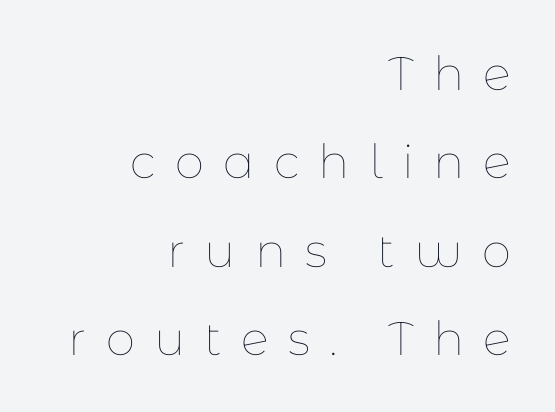
The image shows 47 px thin type, upright; set right-aligned, line spacing 1.88x, unusually wide letter spacing (+0.41 em), not underlined; low stroke contrast and a medium x-height.
